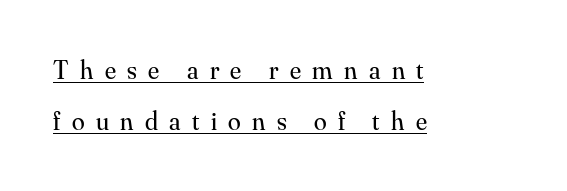
{"italic": "no", "bold": "no", "underline": "yes", "align": "left", "line_spacing": "loose", "line_spacing_ratio": 1.97, "letter_spacing": "wide", "letter_spacing_em": 0.44, "glyph_px": 26}
